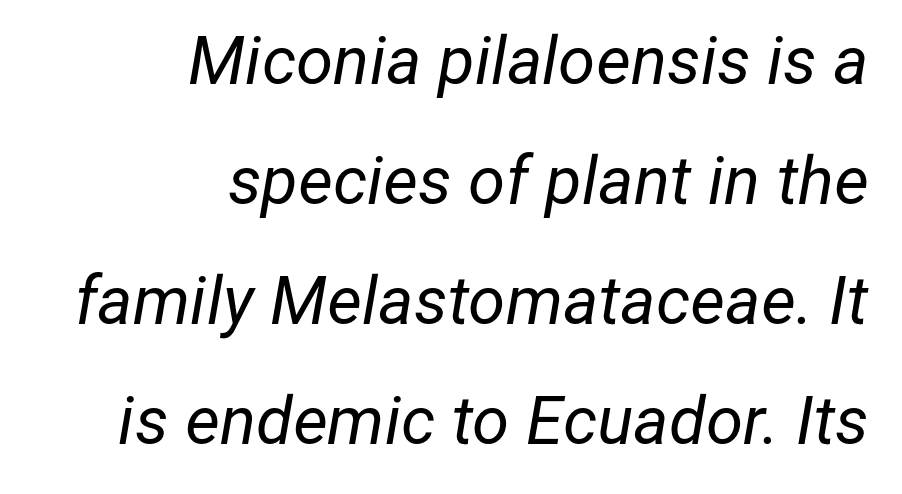
The setting favours the right margin, as signatures and pull-quotes sometimes do. When letters slant like this, we call the style italic. Is the letter spacing exaggerated? No — it looks like the ordinary default. Is this a heavy cut? Hardly; it is regular or lighter. Character widths vary here, with narrow letters taking less room than wide ones. The space beneath each line is pristine and unruled.
